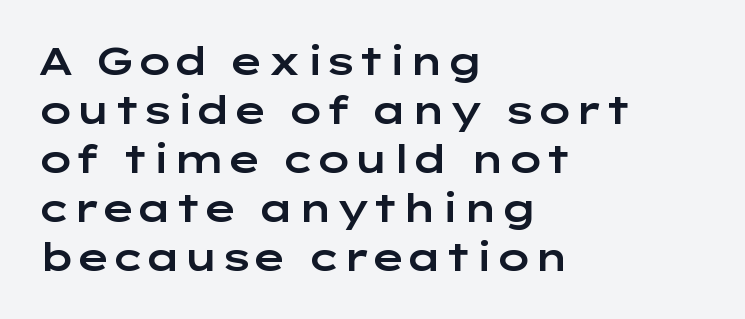
The image shows 38 px wide sans-serif type, upright; set left-aligned, normal line spacing (1.29x), normal letter spacing, not underlined; low stroke contrast and a medium x-height.
